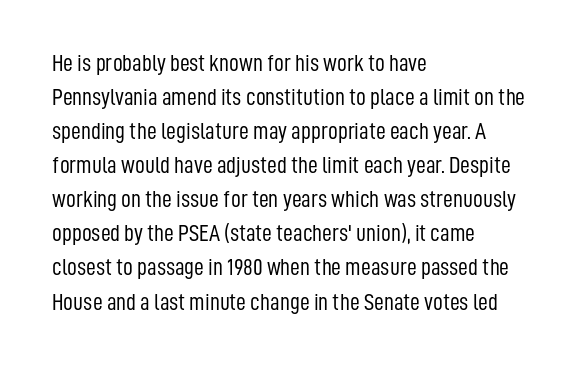
{"italic": "no", "bold": "no", "underline": "no", "align": "left", "line_spacing": "normal", "line_spacing_ratio": 1.42, "letter_spacing": "normal", "letter_spacing_em": 0.0, "glyph_px": 24}
